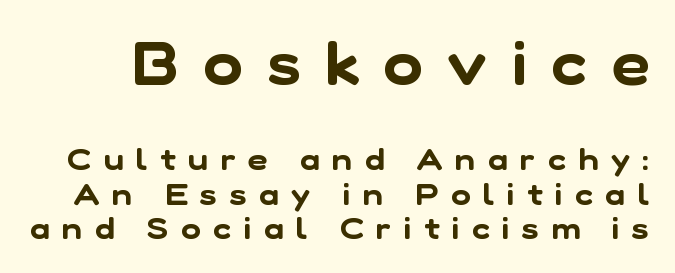
The image shows 59 px sans-serif type; set tight line spacing (1.14x), unusually wide letter spacing (+0.42 em), not underlined; the first (top) block is 1.97x larger; low stroke contrast and a medium x-height.
